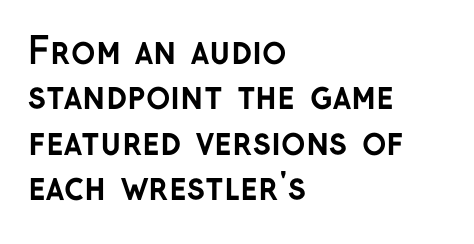
{"serif": "no", "italic": "no", "bold": "yes", "weight": "semibold", "width": "normal", "stroke_contrast": "low", "x_height": "medium", "monospaced": "no", "underline": "no", "align": "left", "line_spacing": "normal", "line_spacing_ratio": 1.26, "letter_spacing": "normal", "letter_spacing_em": 0.0, "glyph_px": 36}
